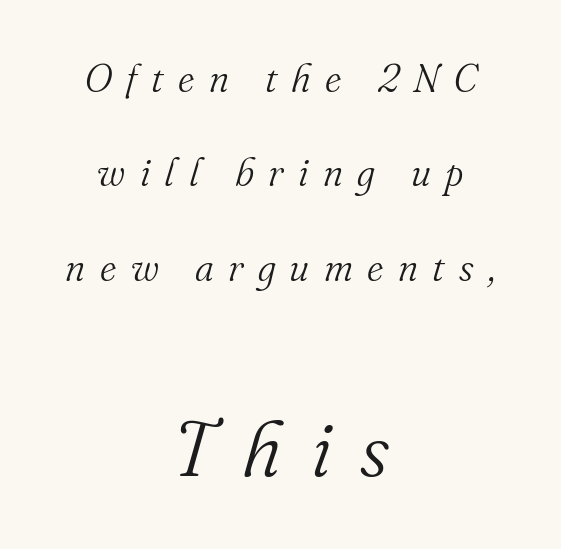
Both edges are ragged and mirror each other, which tells us the setting is centered. Has an underline been added? It has not. A light-to-regular cut is what we see here. The rendering applies a slant to the glyphs.
